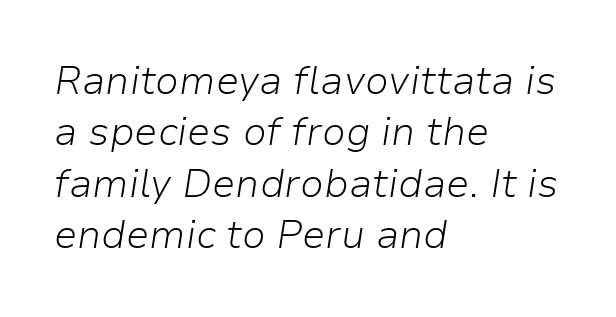
The image shows 39 px light type, italic (leaning right); set left-aligned, normal line spacing (1.32x), normal letter spacing, not underlined; low stroke contrast and a medium x-height.
